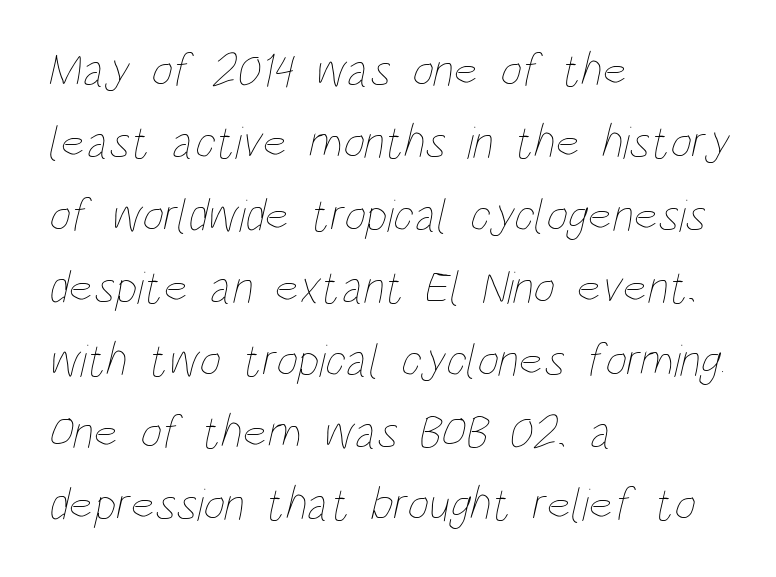
{"bold": "no", "weight": "thin", "width": "condensed", "stroke_contrast": "low", "x_height": "large", "monospaced": "no", "underline": "no", "align": "left", "line_spacing": "normal", "line_spacing_ratio": 1.54, "letter_spacing": "normal", "letter_spacing_em": 0.0, "glyph_px": 47}
